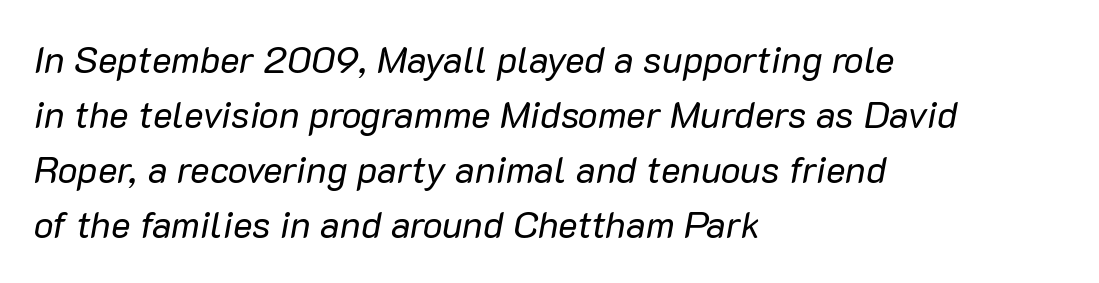
Q: Is the text bold? A: No.
Q: Is the text italic (slanted)? A: Yes, it leans right by about 10 degrees.
Q: Is the text underlined? A: No.
Q: How is the paragraph aligned? A: Left-aligned.
Q: Is the spacing between letters normal or unusually wide? A: Normal.
Q: Is the spacing between lines tight, normal or loose? A: Normal.
Q: Width (condensed, normal, or wide)? A: Normal.
Q: Stroke contrast? A: Low.
Q: x-height? A: Medium.
Q: Monospaced? A: No.
